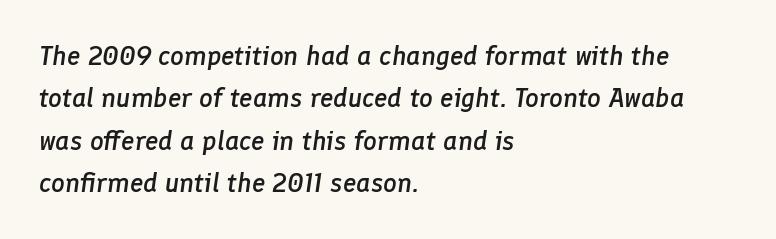
The image shows 27 px text type, italic (leaning right); set left-aligned, normal line spacing (1.57x), normal letter spacing, not underlined.
